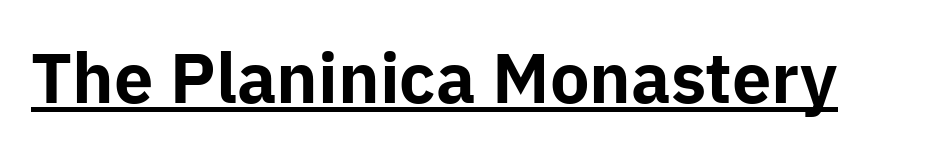
{"serif": "no", "italic": "no", "bold": "yes", "weight": "bold", "width": "normal", "stroke_contrast": "low", "x_height": "medium", "monospaced": "no", "underline": "yes", "letter_spacing": "normal", "letter_spacing_em": 0.0, "glyph_px": 67}
